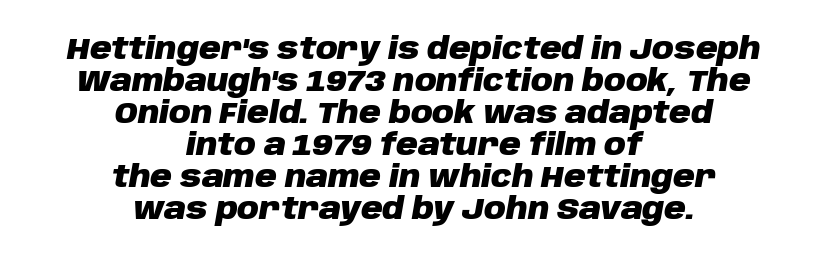
The rendering uses natural spacing where letterforms have individual widths. The baseline area is clear. Compared with ordinary roman type, these characters are visibly tilted. Both edges are ragged and mirror each other, which tells us the setting is centered. The face used here is rendered with its standard letterfit.
